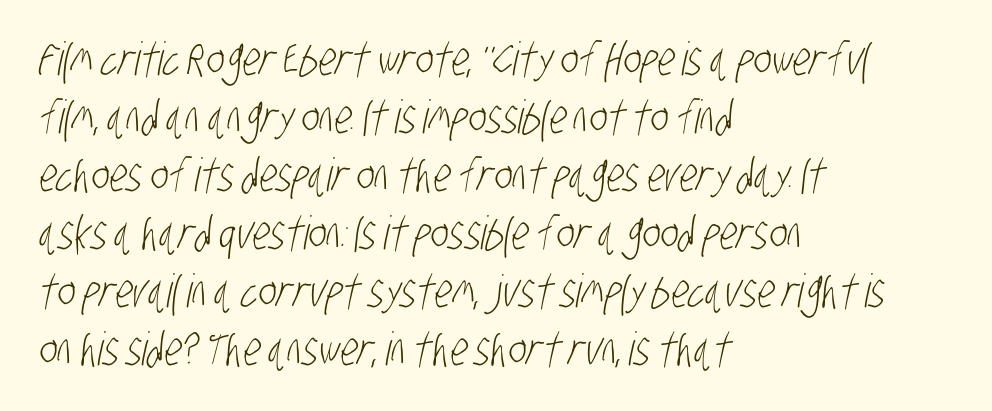
{"serif": "no", "bold": "no", "weight": "light", "width": "condensed", "stroke_contrast": "low", "x_height": "large", "monospaced": "no", "underline": "no", "align": "left", "line_spacing": "normal", "line_spacing_ratio": 1.26, "letter_spacing": "normal", "letter_spacing_em": 0.0, "glyph_px": 46}
